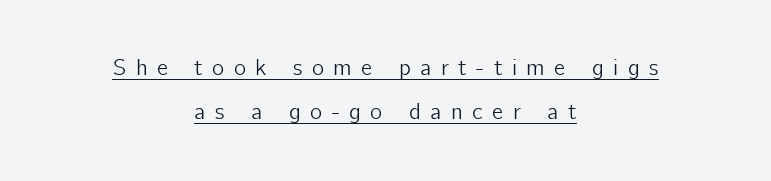
The image shows 23 px text type, upright; set centered, loose line spacing (1.91x), unusually wide letter spacing (+0.41 em), underlined.
